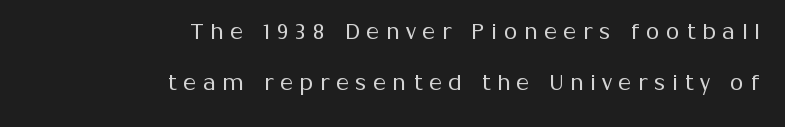
Summary of weight: not heavy and not bold. Posture: straight, roman, zero tilt. Does extra space separate the letters? Yes, quite a lot of it. Just letters on the line, the space beneath them empty.
